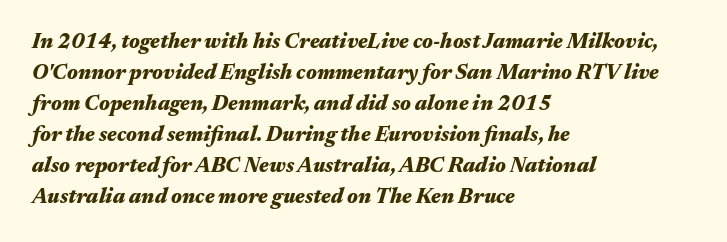
These words are printed bold, with thick strokes throughout. The text carries the slant typical of an italic or oblique font. Reading down the column, the eye jumps a familiar distance to each next line. These lines stack with their left ends in a neat column. The strip under each line holds only bare page. Short note: letters normally spaced.
